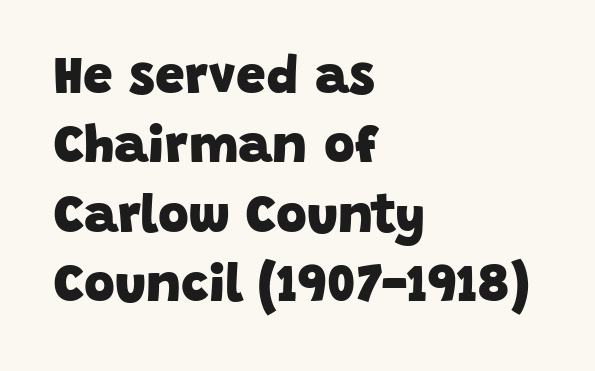
{"serif": "no", "bold": "yes", "weight": "heavy", "width": "normal", "stroke_contrast": "low", "x_height": "large", "monospaced": "no", "underline": "no", "align": "left", "line_spacing": "normal", "line_spacing_ratio": 1.31, "letter_spacing": "normal", "letter_spacing_em": 0.0, "glyph_px": 53}
